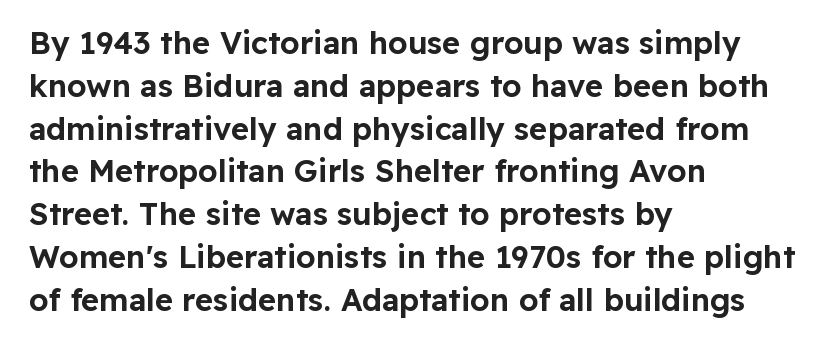
The lines sit at an ordinary, default distance from one another. Alignment: flush left. You could call the tracking neutral — neither tight nor loose. Every character sits straight up, as roman type does.
